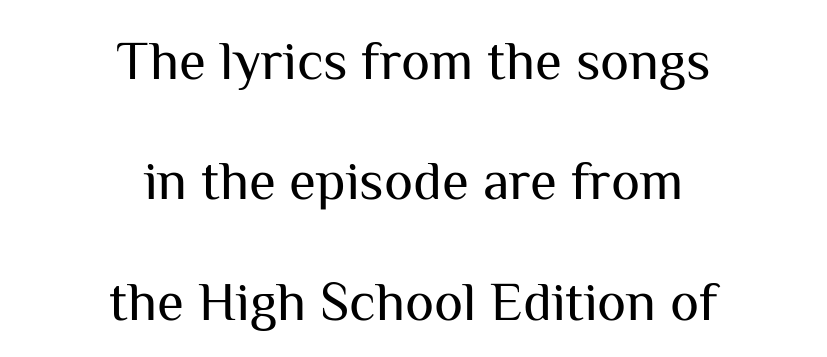
Q: Is the text bold? A: No.
Q: Is the text italic (slanted)? A: No, it is upright.
Q: Is the typeface a serif or a sans-serif typeface? A: Sans-serif.
Q: Is the text underlined? A: No.
Q: How is the paragraph aligned? A: Centered.
Q: Is the spacing between letters normal or unusually wide? A: Normal.
Q: Is the spacing between lines tight, normal or loose? A: Loose.
Q: Width (condensed, normal, or wide)? A: Normal.
Q: Stroke contrast? A: Medium.
Q: x-height? A: Medium.
Q: Monospaced? A: No.
